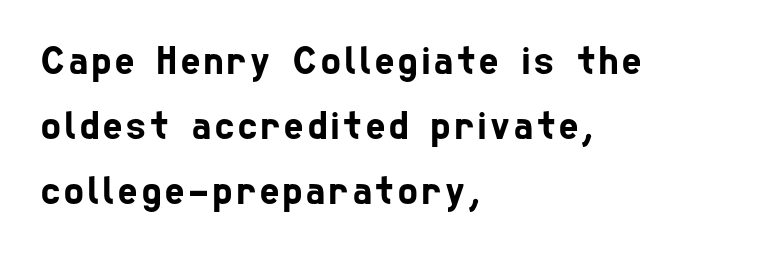
{"serif": "no", "width": "condensed", "stroke_contrast": "low", "x_height": "medium", "monospaced": "no", "underline": "no", "align": "left", "line_spacing": "normal", "line_spacing_ratio": 1.58, "glyph_px": 41}
